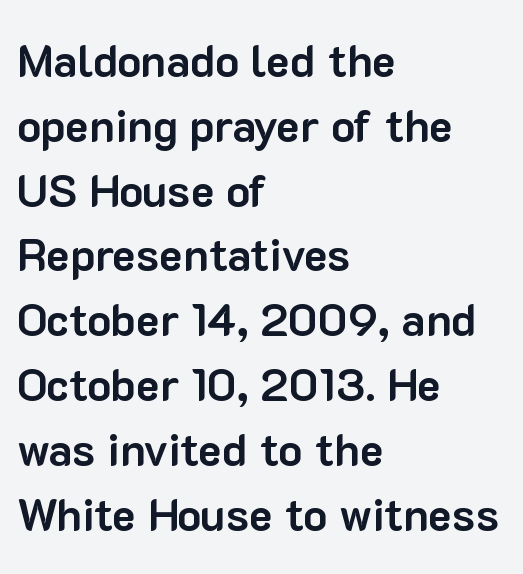
The image shows 45 px bold sans-serif type, upright; set left-aligned, normal line spacing (1.44x), normal letter spacing, not underlined; low stroke contrast and a medium x-height.
